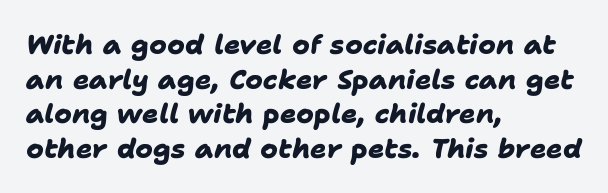
The image shows 27 px bold type; set left-aligned, normal line spacing (1.28x), normal letter spacing, not underlined.
